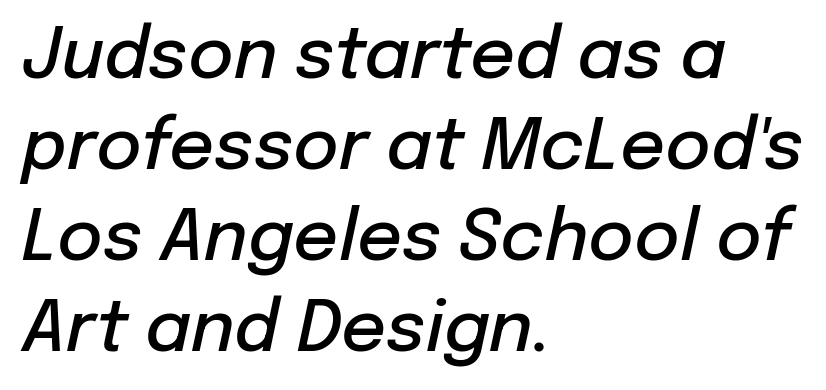
This is moderately heavy type, rendered in semibold. Rows of type keep a routine distance in the vertical direction. The text block is weighted toward the left margin, trailing off unevenly rightward. Spacing verdict: proportional, widths tailored to each character. Letters rest on an invisible, unmarked baseline. Standard letterfit; no display-style spreading of the glyphs.
